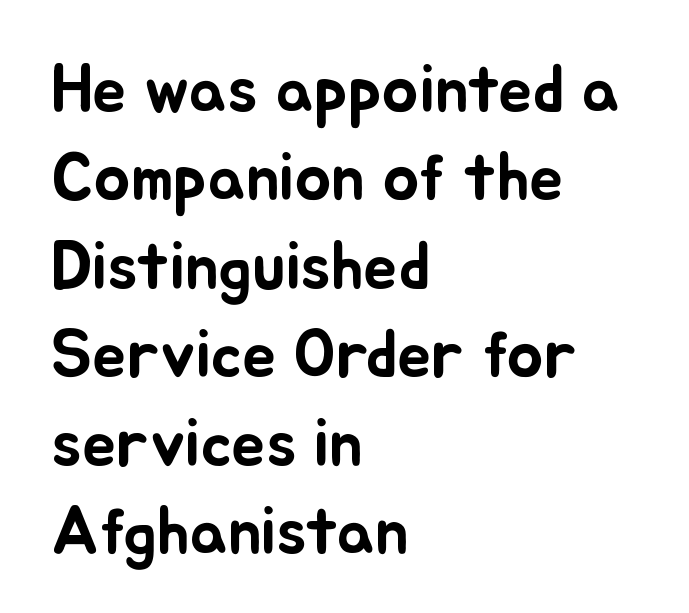
The image shows 68 px text type, upright; set left-aligned, normal line spacing (1.3x), normal letter spacing, not underlined; low stroke contrast and a small x-height.
